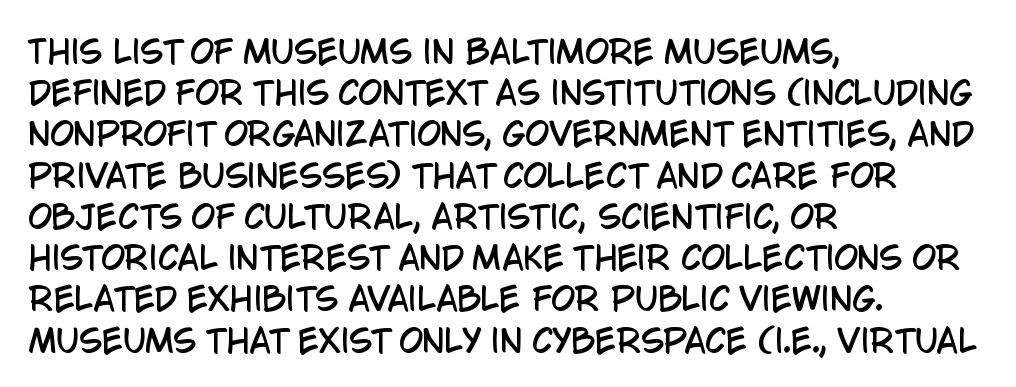
The image shows 31 px condensed sans-serif type, upright; set left-aligned, normal line spacing (1.33x), normal letter spacing, not underlined; low stroke contrast and a large x-height.
